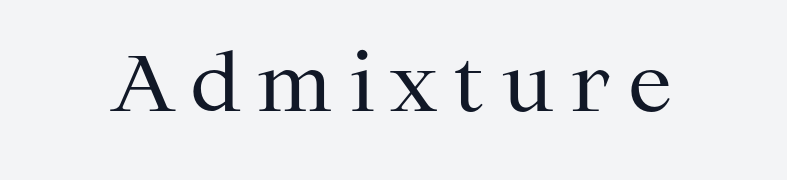
{"serif": "yes", "italic": "no", "bold": "no", "weight": "regular", "width": "normal", "stroke_contrast": "medium", "x_height": "medium", "monospaced": "no", "underline": "no", "letter_spacing": "wide", "letter_spacing_em": 0.22, "glyph_px": 79}
